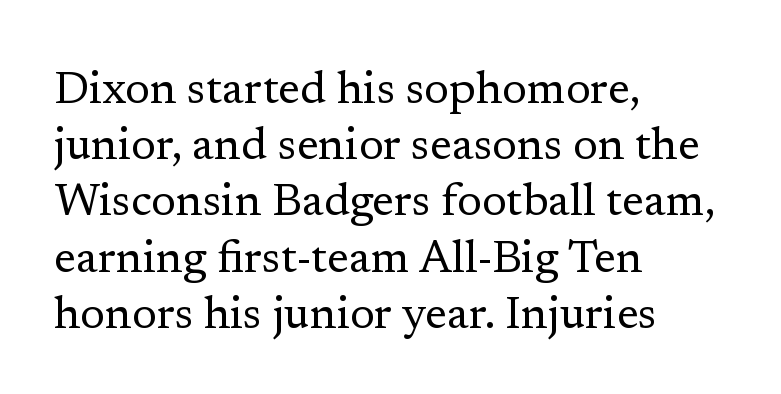
Q: Is the text bold? A: No.
Q: Is the text italic (slanted)? A: No, it is upright.
Q: Is the typeface a serif or a sans-serif typeface? A: Serif.
Q: Is the text underlined? A: No.
Q: How is the paragraph aligned? A: Left-aligned.
Q: Is the spacing between letters normal or unusually wide? A: Normal.
Q: Is the spacing between lines tight, normal or loose? A: Normal.
Q: Width (condensed, normal, or wide)? A: Normal.
Q: Stroke contrast? A: Low.
Q: x-height? A: Medium.
Q: Monospaced? A: No.
